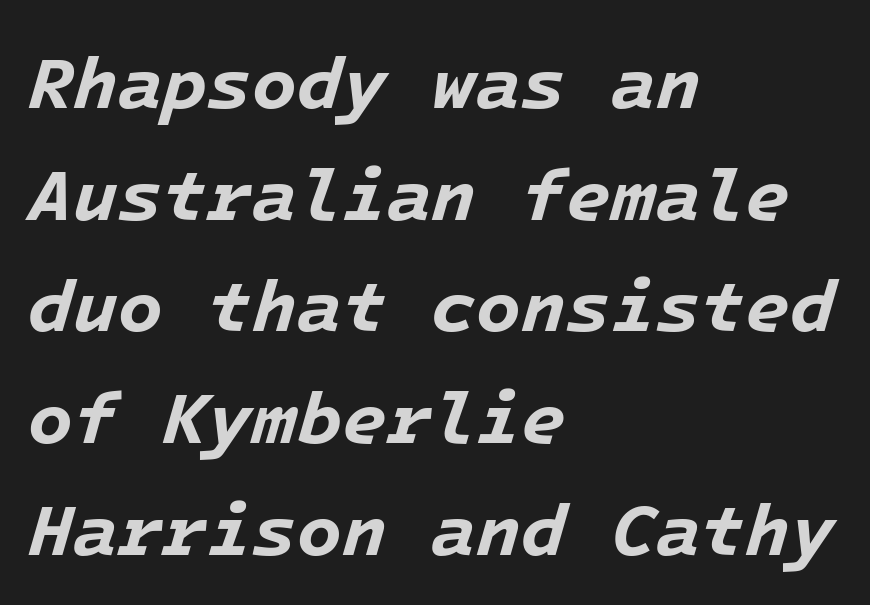
Q: Is the text bold? A: Yes.
Q: Is the text italic (slanted)? A: Yes, it leans right by about 16 degrees.
Q: Is the text underlined? A: No.
Q: How is the paragraph aligned? A: Left-aligned.
Q: Is the spacing between letters normal or unusually wide? A: Normal.
Q: Is the spacing between lines tight, normal or loose? A: Normal.
Q: Width (condensed, normal, or wide)? A: Normal.
Q: Stroke contrast? A: Low.
Q: x-height? A: Medium.
Q: Monospaced? A: Yes.
